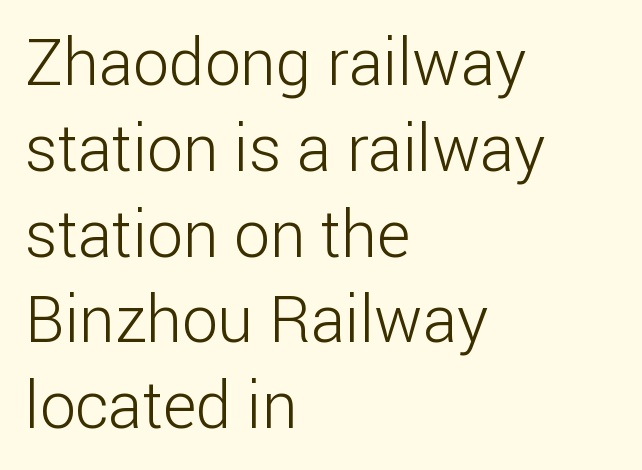
{"serif": "no", "italic": "no", "bold": "no", "weight": "light", "width": "normal", "stroke_contrast": "low", "x_height": "medium", "monospaced": "no", "underline": "no", "align": "left", "line_spacing": "normal", "line_spacing_ratio": 1.34, "letter_spacing": "normal", "letter_spacing_em": 0.0, "glyph_px": 64}
